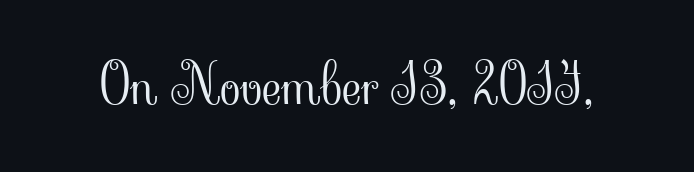
The image shows 54 px light serif type, upright; set normal letter spacing, not underlined; low stroke contrast and a small x-height.
